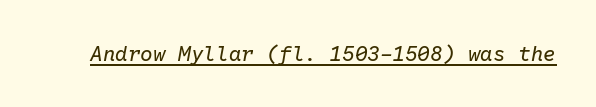
{"italic": "yes", "lean": "right", "slant_degrees": 10, "bold": "no", "underline": "yes", "letter_spacing": "normal", "letter_spacing_em": 0.0, "glyph_px": 21}
